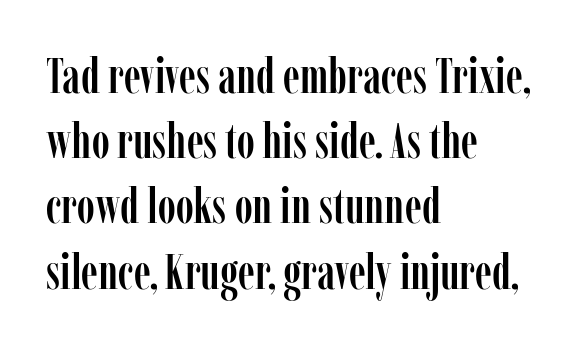
Quick note: not italic, upright. Honestly, the row spacing looks completely unremarkable. Here the designer chose a conventional face with non-uniform glyph widths. Left-aligned paragraph, ragged on the right. The characters display serif detailing at their extremities. The specimen omits any rule beneath the text block's lines.
